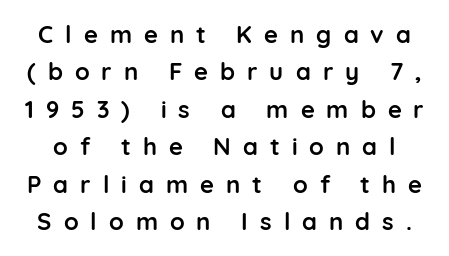
{"italic": "no", "bold": "yes", "underline": "no", "line_spacing": "normal", "line_spacing_ratio": 1.56, "letter_spacing": "wide", "letter_spacing_em": 0.5, "glyph_px": 24}
